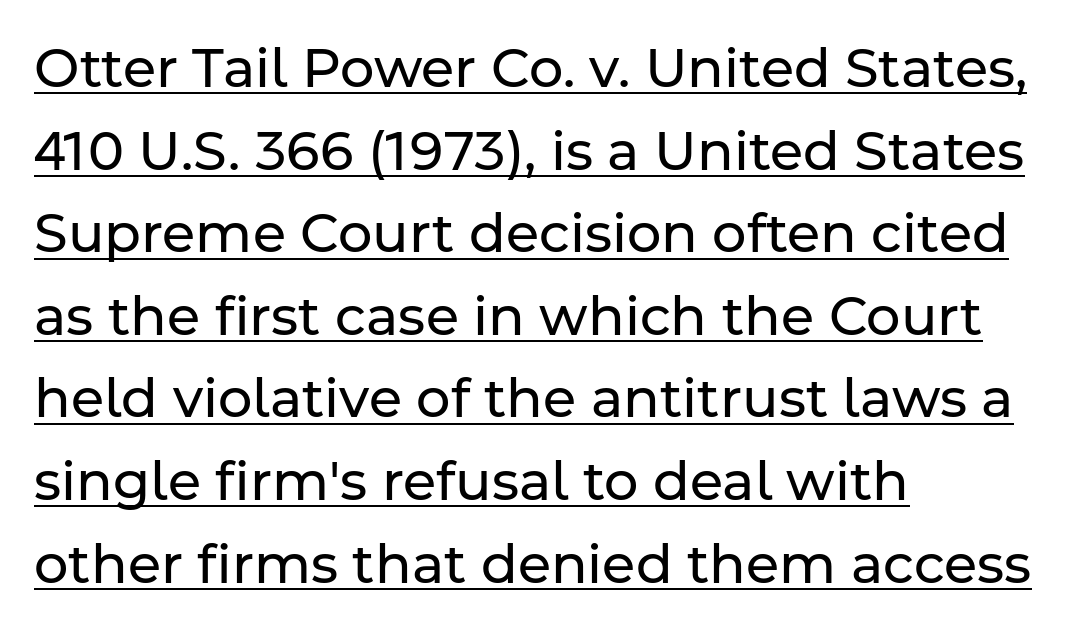
The image shows 54 px regular-weight sans-serif type, upright; set left-aligned, normal line spacing (1.53x), normal letter spacing, underlined; low stroke contrast and a medium x-height.
